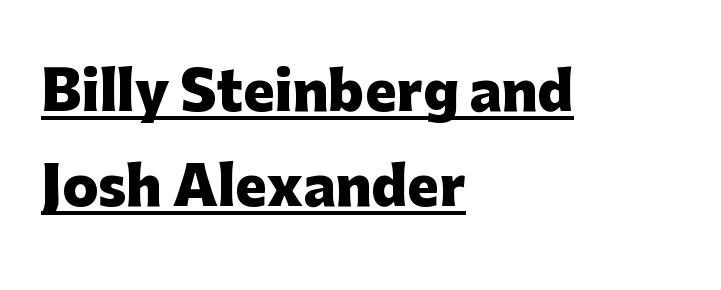
Q: Is the text bold? A: Yes.
Q: Is the text italic (slanted)? A: No, it is upright.
Q: Is the typeface a serif or a sans-serif typeface? A: Sans-serif.
Q: Is the text underlined? A: Yes.
Q: How is the paragraph aligned? A: Left-aligned.
Q: Is the spacing between letters normal or unusually wide? A: Normal.
Q: Width (condensed, normal, or wide)? A: Normal.
Q: Stroke contrast? A: Low.
Q: x-height? A: Medium.
Q: Monospaced? A: No.
